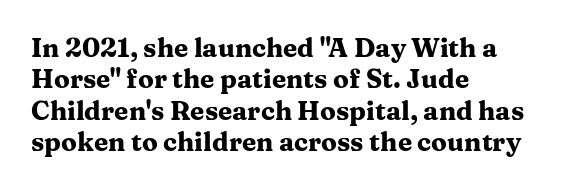
{"italic": "no", "bold": "yes", "underline": "no", "align": "left", "line_spacing_ratio": 1.21, "letter_spacing": "normal", "letter_spacing_em": 0.0, "glyph_px": 26}
